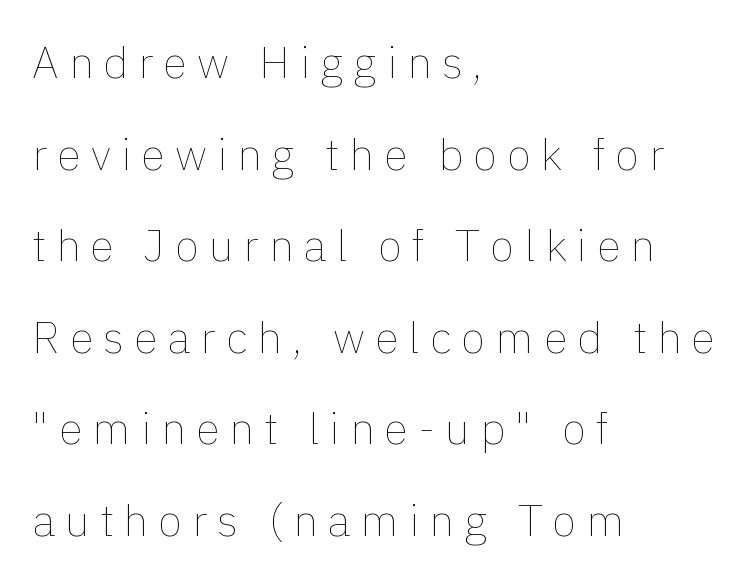
The image shows 44 px thin type, upright; set left-aligned, loose line spacing (2.08x), unusually wide letter spacing (+0.23 em), not underlined; a medium x-height.
